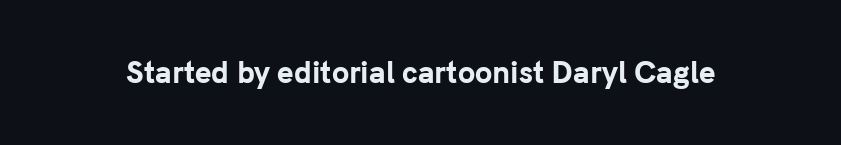
The passage shown is emphatically bold. Observe the ordinary spacing: letters are neighbours, not strangers. Spacing verdict: proportional, widths tailored to each character. The designer went with a sans here, leaving each stem footless. Rule under the text: the space is simply empty.
